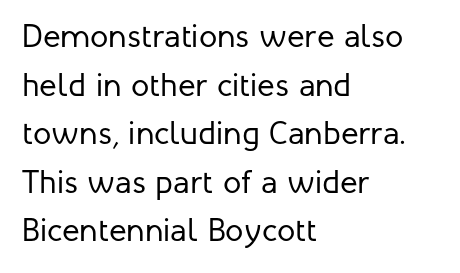
{"serif": "no", "italic": "no", "bold": "no", "weight": "regular", "width": "normal", "stroke_contrast": "low", "x_height": "medium", "monospaced": "no", "underline": "no", "align": "left", "line_spacing": "normal", "line_spacing_ratio": 1.47, "letter_spacing": "normal", "letter_spacing_em": 0.0, "glyph_px": 33}
